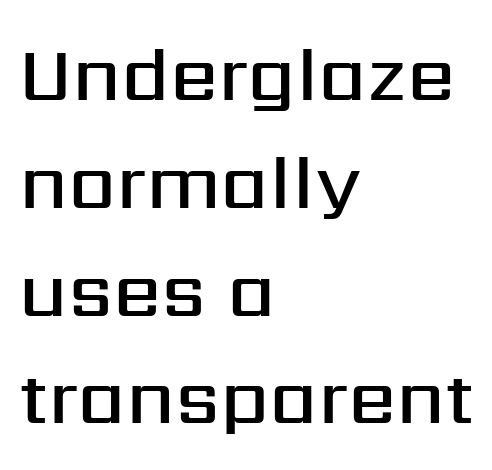
{"serif": "no", "italic": "no", "bold": "semi", "weight": "semibold", "width": "normal", "stroke_contrast": "medium", "x_height": "medium", "monospaced": "no", "underline": "no", "align": "left", "line_spacing": "normal", "line_spacing_ratio": 1.4, "letter_spacing": "normal", "letter_spacing_em": 0.0, "glyph_px": 77}
